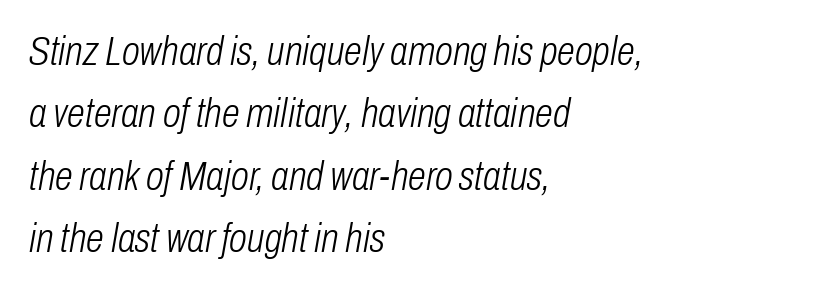
This sample has the flowing, uneven cadence of proportional lettering. Weight: regular or lighter. The area under the type is left untouched. The glyphs look as if they've been sheared to an angle.
